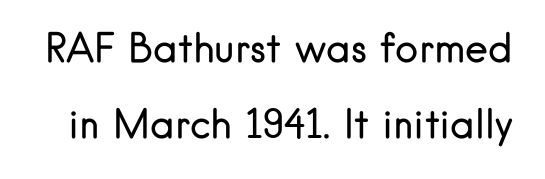
The letters sit at their default tracking, neither squeezed nor spread. Note the varied advance widths — an 'i' is clearly narrower than an 'm'. The space beneath each line is pristine and unruled. You could fit nearly another row in the gap between these rows.
